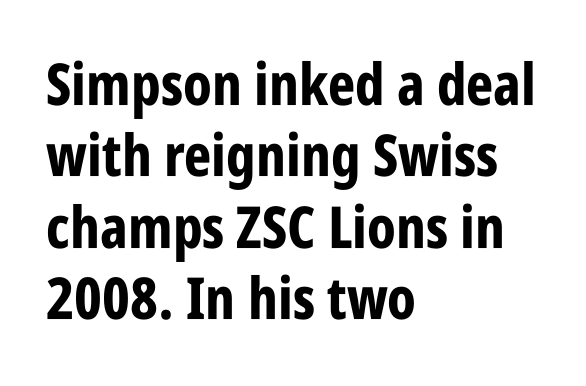
Serifs: no, the terminals of the letterforms are clean. All the whitespace from short lines collects on the right. The face used here is rendered with its standard letterfit. Nobody drew a line under any word here. Chunky letters — that's bold for sure. If you drew a line through each stem, it would be perfectly vertical.
